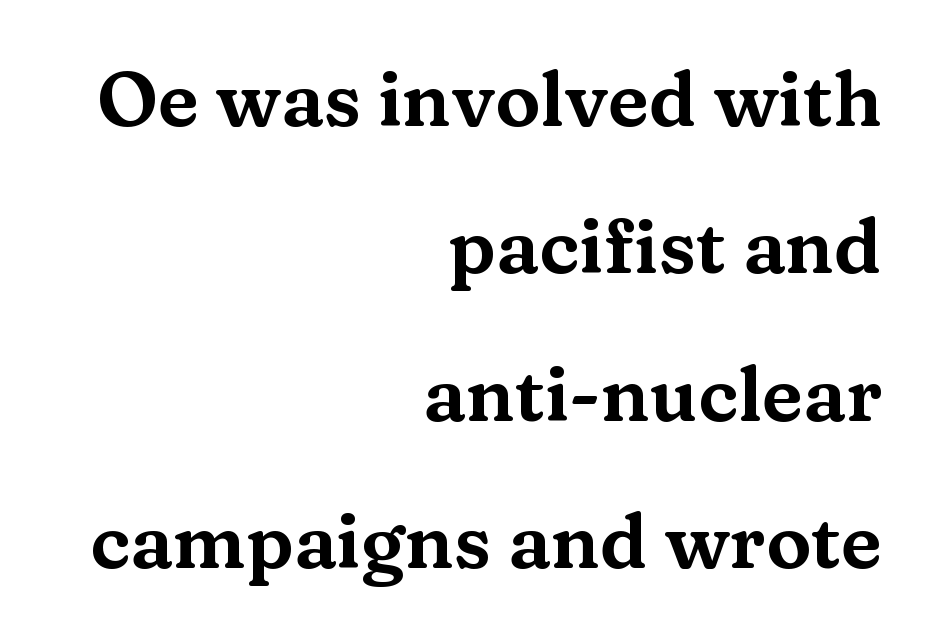
Is this a sans? No — the strokes have serifs. Check under the words: just untouched page. Notice how the stems are strictly vertical — no italics here. Typeset ragged left — the right edge is the straight one. Widely set lines give the paragraph a tall, airy silhouette.
